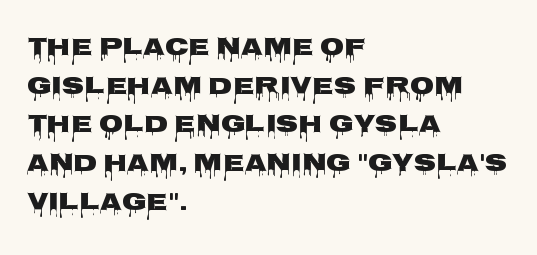
Q: Is the text bold? A: Yes.
Q: Is the text italic (slanted)? A: No, it is upright.
Q: Is the text underlined? A: No.
Q: How is the paragraph aligned? A: Left-aligned.
Q: Is the spacing between letters normal or unusually wide? A: Normal.
Q: Is the spacing between lines tight, normal or loose? A: Normal.
